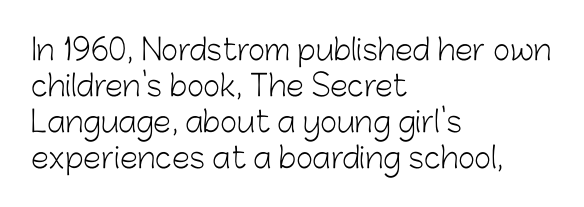
Serif or sans? Sans — the stroke terminals are bare. Horizontal alignment here is leftward, the default for most running prose. Default kerning and tracking; the words read as compact shapes. Style check: upright. Weight: in the light-to-regular range. Quick note: underline off.
